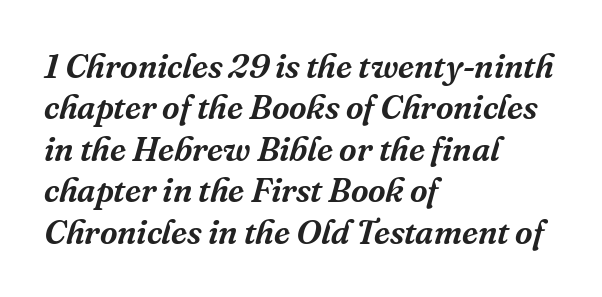
{"serif": "yes", "italic": "yes", "lean": "right", "slant_degrees": 16, "width": "normal", "stroke_contrast": "medium", "x_height": "medium", "monospaced": "no", "underline": "no", "align": "left", "line_spacing_ratio": 1.22, "letter_spacing": "normal", "letter_spacing_em": 0.0, "glyph_px": 34}
